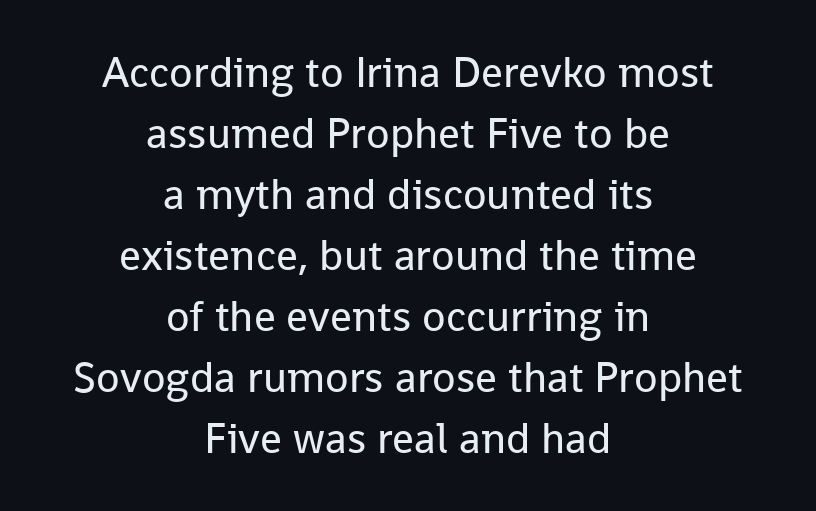
The image shows 43 px regular-weight sans-serif type, upright; set centered, normal line spacing (1.42x), normal letter spacing, not underlined; low stroke contrast and a medium x-height.
